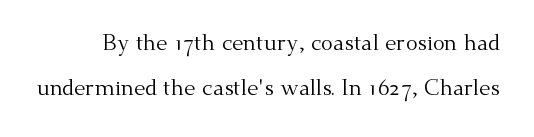
Loosely led — the rows are spread out. The font's upright variant was chosen for this text. Observe the ordinary spacing: letters are neighbours, not strangers. Letters have the restrained weight of plain body copy at most. Anything drawn beneath the words? Only blank space.
